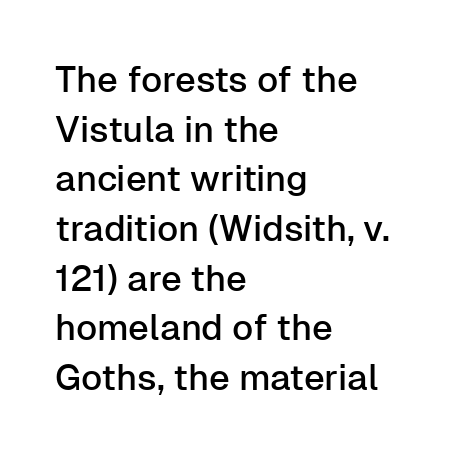
{"serif": "no", "italic": "no", "width": "normal", "stroke_contrast": "low", "x_height": "medium", "monospaced": "no", "underline": "no", "align": "left", "line_spacing": "normal", "line_spacing_ratio": 1.38, "letter_spacing": "normal", "letter_spacing_em": 0.0, "glyph_px": 36}
